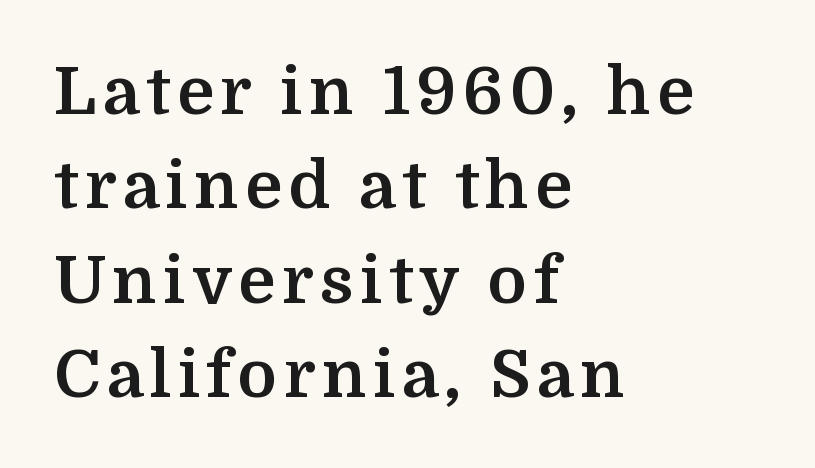
Q: Is the text bold? A: Yes.
Q: Is the text italic (slanted)? A: No, it is upright.
Q: Is the typeface a serif or a sans-serif typeface? A: Serif.
Q: Is the text underlined? A: No.
Q: How is the paragraph aligned? A: Left-aligned.
Q: Is the spacing between lines tight, normal or loose? A: Normal.
Q: Width (condensed, normal, or wide)? A: Normal.
Q: Stroke contrast? A: Medium.
Q: x-height? A: Medium.
Q: Monospaced? A: No.
